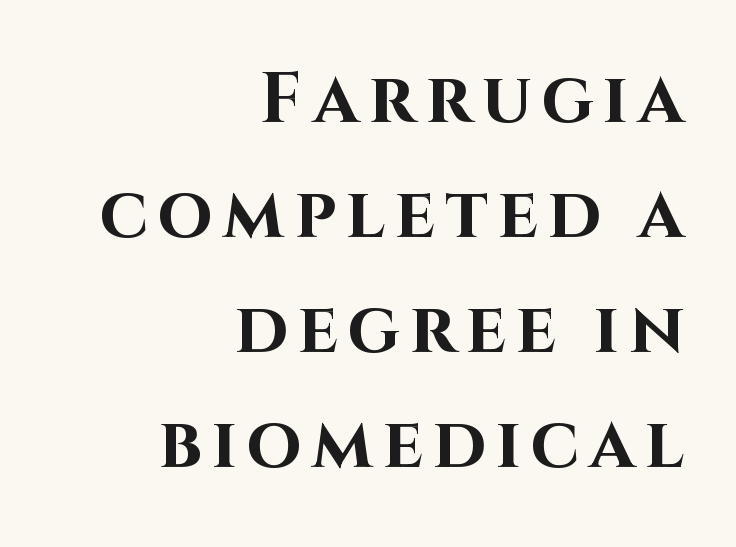
Right-aligned paragraph, ragged on the left. A roman cut, with each character standing at attention. Students, this is bold: see how much ink each stroke carries. Note the varied advance widths — an 'i' is clearly narrower than an 'm'. Vertical spacing — default.
